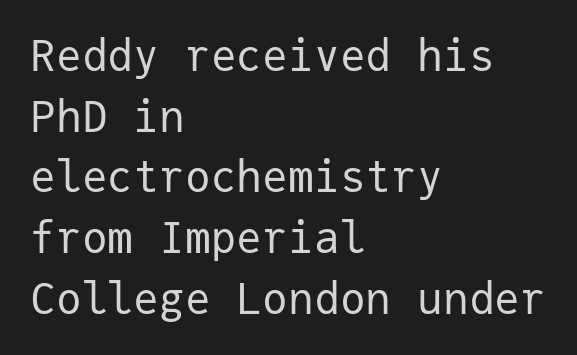
{"serif": "no", "italic": "no", "bold": "no", "weight": "regular", "width": "normal", "stroke_contrast": "low", "x_height": "medium", "monospaced": "yes", "underline": "no", "align": "left", "line_spacing": "normal", "line_spacing_ratio": 1.41, "letter_spacing": "normal", "letter_spacing_em": 0.0, "glyph_px": 43}
